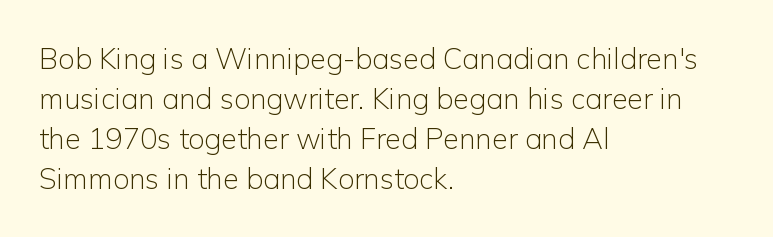
The image shows 29 px light sans-serif type, upright; set left-aligned, normal line spacing (1.38x), normal letter spacing, not underlined; low stroke contrast and a medium x-height.
